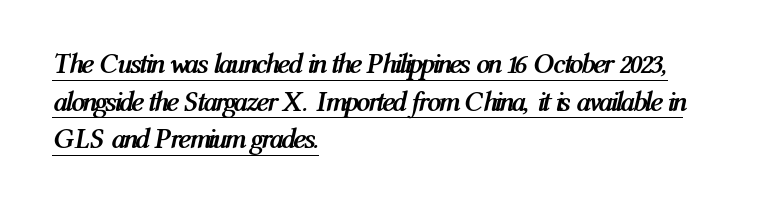
The image shows 28 px semibold, condensed type, italic (leaning right); set left-aligned, normal line spacing (1.34x), normal letter spacing, underlined; medium stroke contrast and a medium x-height.
